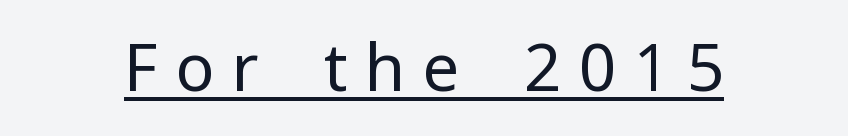
Style check: upright. The string is rendered with underlining switched on. Spacing verdict: proportional, widths tailored to each character. Observe the wide spacing: letters keep a clear distance from each other. The type family on display is of the sans-serif kind.
